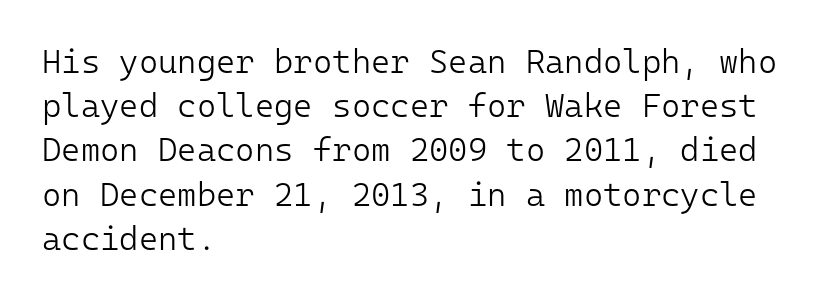
The image shows 33 px light sans-serif type, upright, monospaced; set left-aligned, normal line spacing (1.34x), normal letter spacing, not underlined; low stroke contrast and a medium x-height.
